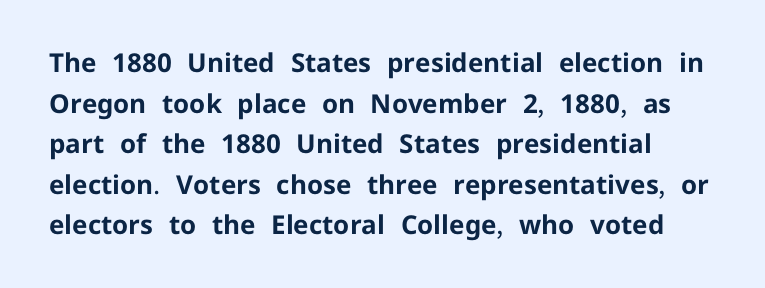
The image shows 26 px bold type, upright; set normal line spacing (1.56x), normal letter spacing, not underlined.
